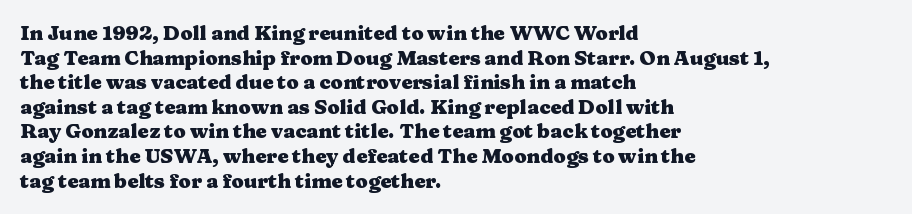
Q: Is the text bold? A: Yes.
Q: Is the text italic (slanted)? A: No, it is upright.
Q: Is the text underlined? A: No.
Q: How is the paragraph aligned? A: Left-aligned.
Q: Is the spacing between letters normal or unusually wide? A: Normal.
